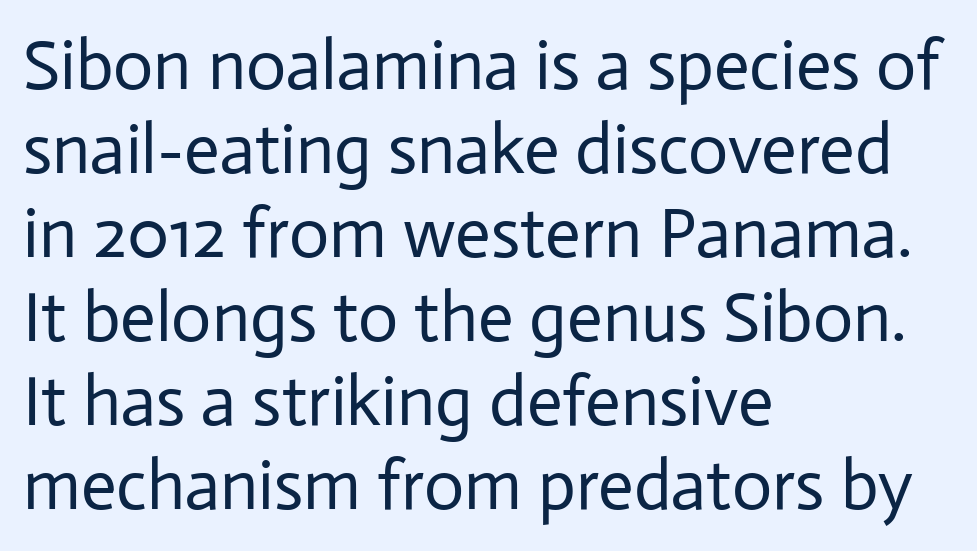
{"serif": "no", "italic": "no", "bold": "no", "weight": "regular", "width": "normal", "stroke_contrast": "low", "x_height": "medium", "monospaced": "no", "underline": "no", "align": "left", "line_spacing_ratio": 1.2, "letter_spacing": "normal", "letter_spacing_em": 0.0, "glyph_px": 70}
